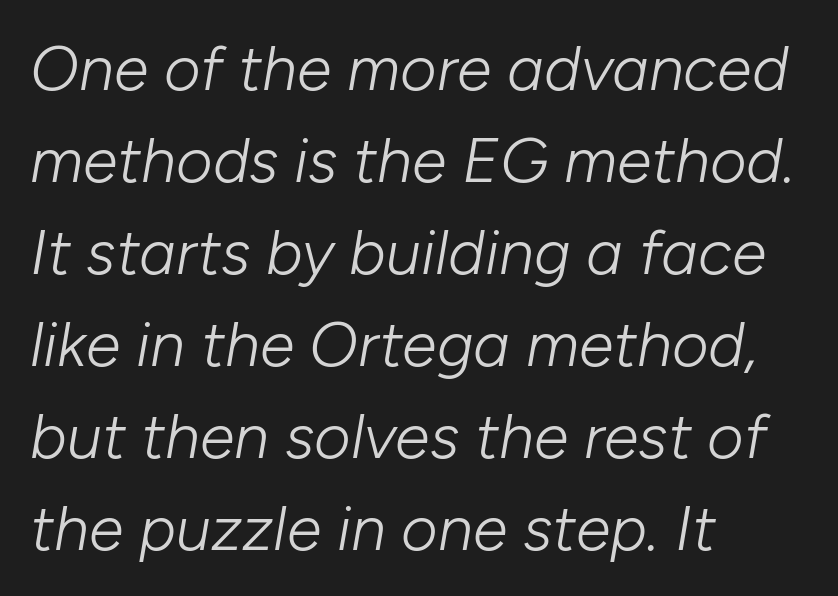
The image shows 63 px light type, italic (leaning right); set left-aligned, normal line spacing (1.46x), normal letter spacing, not underlined; low stroke contrast and a medium x-height.
